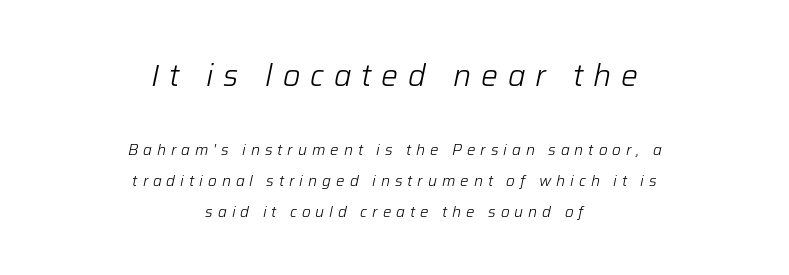
{"italic": "yes", "lean": "right", "slant_degrees": 12, "bold": "no", "weight": "light", "width": "normal", "stroke_contrast": "low", "x_height": "medium", "monospaced": "no", "underline": "no", "align": "center", "line_spacing": "loose", "line_spacing_ratio": 2.06, "letter_spacing": "wide", "letter_spacing_em": 0.33, "larger_block": "first", "size_ratio": 2.0, "glyph_px": 30}
